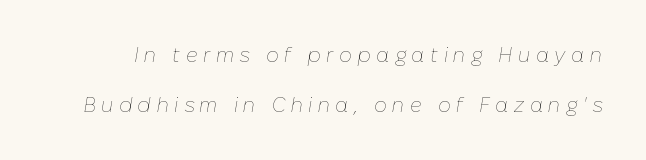
{"italic": "yes", "lean": "right", "slant_degrees": 10, "bold": "no", "underline": "no", "line_spacing": "loose", "line_spacing_ratio": 2.48, "letter_spacing": "wide", "letter_spacing_em": 0.27, "glyph_px": 20}
